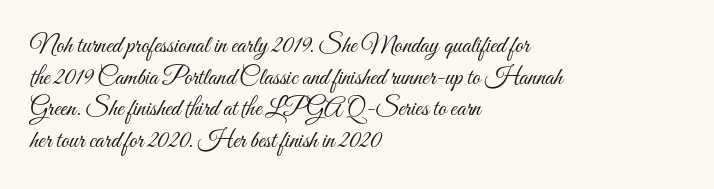
The image shows 25 px text type; set left-aligned, normal line spacing (1.27x), normal letter spacing, not underlined.
